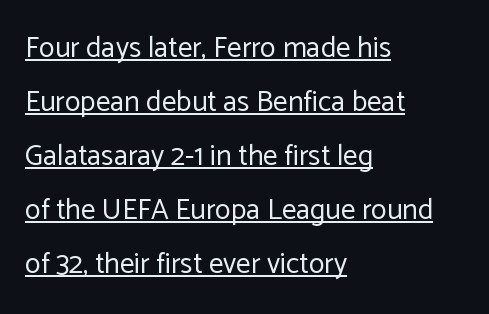
Q: Is the text bold? A: No.
Q: Is the text italic (slanted)? A: No, it is upright.
Q: Is the typeface a serif or a sans-serif typeface? A: Sans-serif.
Q: Is the text underlined? A: Yes.
Q: How is the paragraph aligned? A: Left-aligned.
Q: Is the spacing between letters normal or unusually wide? A: Normal.
Q: Width (condensed, normal, or wide)? A: Normal.
Q: Stroke contrast? A: Low.
Q: x-height? A: Medium.
Q: Monospaced? A: No.
